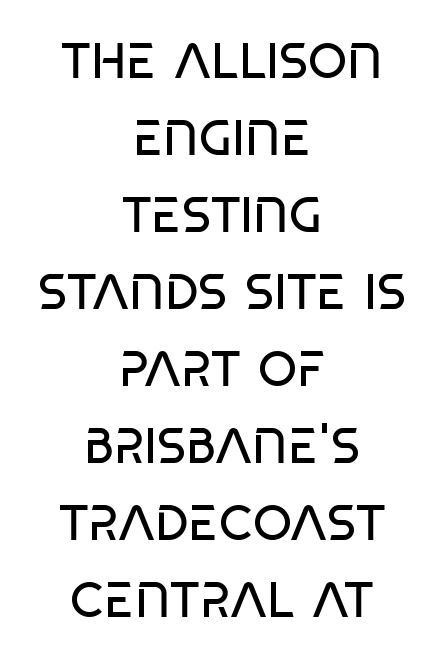
A quiet, ordinary-to-light weight characterises the typeface. The designer went with a sans here, leaving each stem footless. The typesetter chose a symmetrical, centered arrangement here. Check the space under the baseline: it is left empty. This sample has the flowing, uneven cadence of proportional lettering.
